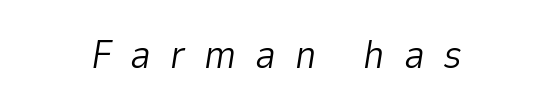
The image shows 40 px light type, italic (leaning right); set centered, unusually wide letter spacing (+0.47 em), not underlined; low stroke contrast and a medium x-height.
